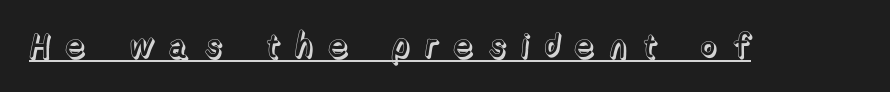
The image shows 33 px text type; set unusually wide letter spacing (+0.43 em), underlined; a medium x-height.
